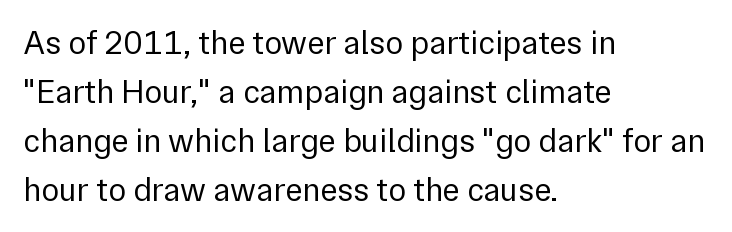
Q: Is the text bold? A: No.
Q: Is the text italic (slanted)? A: No, it is upright.
Q: Is the typeface a serif or a sans-serif typeface? A: Sans-serif.
Q: Is the text underlined? A: No.
Q: How is the paragraph aligned? A: Left-aligned.
Q: Is the spacing between letters normal or unusually wide? A: Normal.
Q: Is the spacing between lines tight, normal or loose? A: Normal.
Q: Width (condensed, normal, or wide)? A: Normal.
Q: x-height? A: Medium.
Q: Monospaced? A: No.
